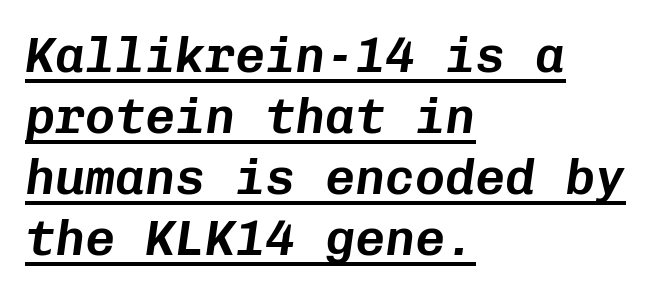
Q: Is the text italic (slanted)? A: Yes, it leans right by about 8 degrees.
Q: Is the text underlined? A: Yes.
Q: How is the paragraph aligned? A: Left-aligned.
Q: Is the spacing between letters normal or unusually wide? A: Normal.
Q: Width (condensed, normal, or wide)? A: Normal.
Q: Stroke contrast? A: Low.
Q: x-height? A: Medium.
Q: Monospaced? A: Yes.
